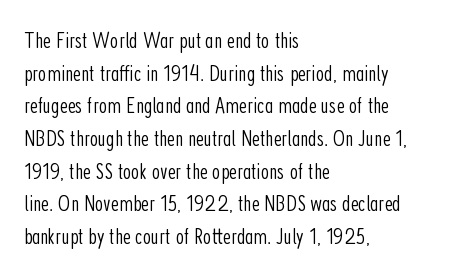
The image shows 24 px text type, upright; set left-aligned, normal line spacing (1.36x), normal letter spacing, not underlined.
